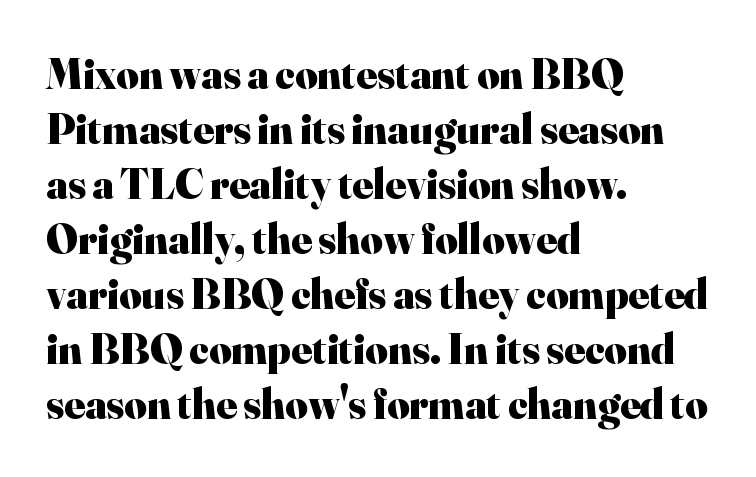
The image shows 43 px heavy serif type, upright; set left-aligned, normal line spacing (1.28x), normal letter spacing, not underlined; high stroke contrast and a small x-height.
